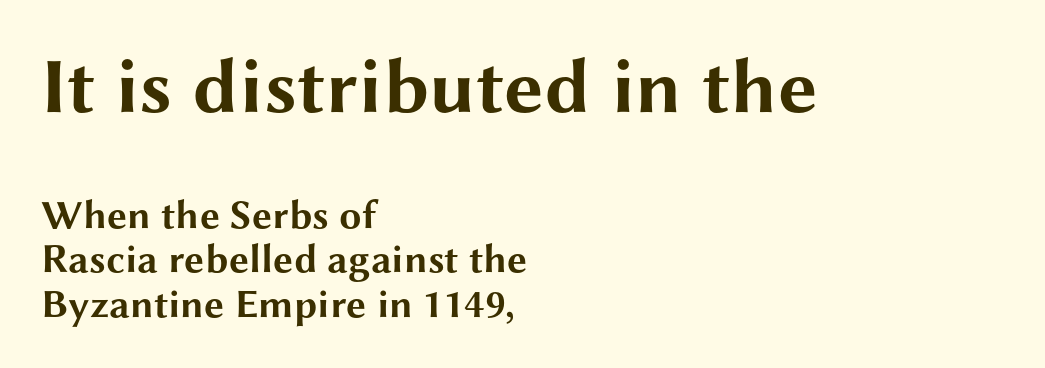
{"serif": "no", "italic": "no", "bold": "yes", "weight": "bold", "width": "wide", "stroke_contrast": "medium", "x_height": "medium", "monospaced": "no", "underline": "no", "align": "left", "line_spacing": "tight", "line_spacing_ratio": 1.11, "letter_spacing": "normal", "letter_spacing_em": 0.0, "larger_block": "first", "size_ratio": 1.98, "glyph_px": 79}
